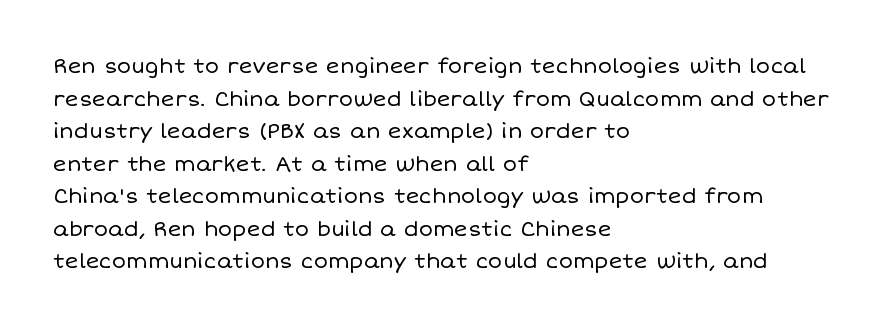
The image shows 21 px text type, upright; set left-aligned, normal line spacing (1.55x), normal letter spacing, not underlined.
